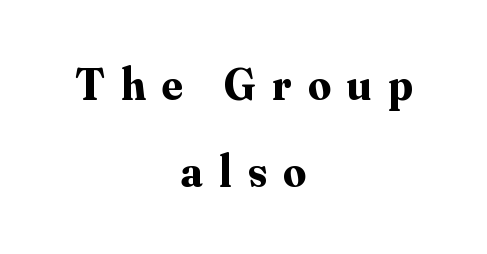
The image shows 45 px bold serif type, upright; set centered, loose line spacing (1.93x), unusually wide letter spacing (+0.37 em), not underlined; medium stroke contrast and a small x-height.
